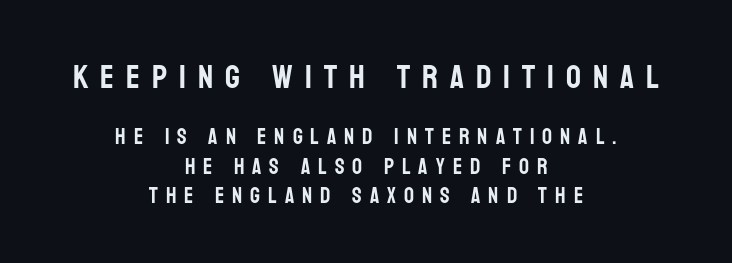
Honestly, the row spacing looks completely unremarkable. Does the lettering tilt? It doesn't — this is upright. The designer gave the opening block more size than the closing block. The compositor balanced each line on the midline. The rendering uses natural spacing where letterforms have individual widths.
